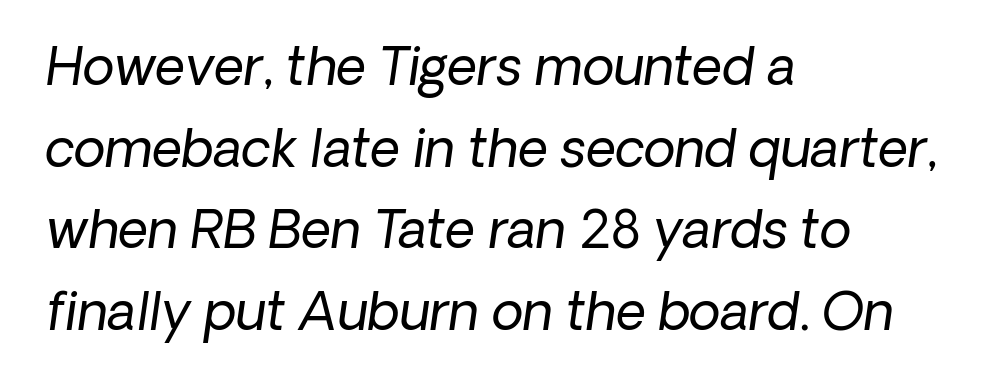
Words appear dense and cohesive because spacing is normal. Stems here are at most as thick as an everyday book face. The rag falls on the right side of this text block. Here the designer chose a conventional face with non-uniform glyph widths. This is sans-serif lettering, the kind often seen on screens and signage.
